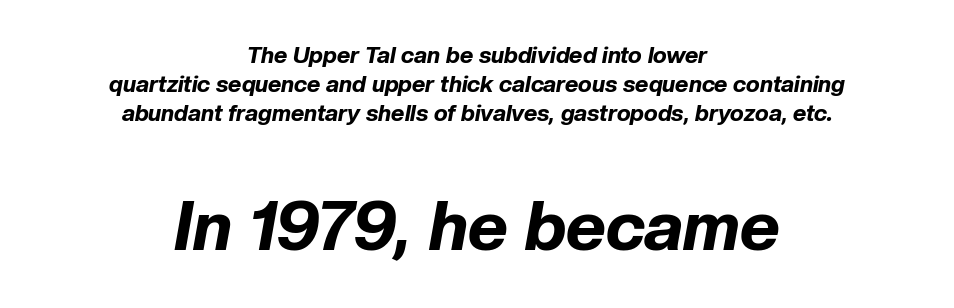
Glance below the letters and you will spot only blank space. An italicized treatment has been applied to the whole sample. Does the leading feel generous? No, just average. The block sitting lower on the canvas is the one with enlarged characters. Caption: bold face, heavy strokes.
